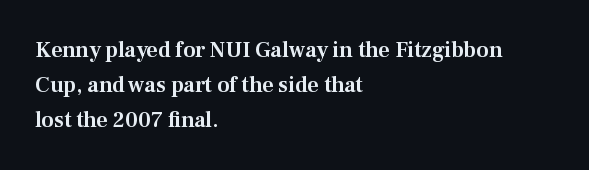
Q: Is the text italic (slanted)? A: No, it is upright.
Q: Is the text underlined? A: No.
Q: How is the paragraph aligned? A: Left-aligned.
Q: Is the spacing between letters normal or unusually wide? A: Normal.
Q: Is the spacing between lines tight, normal or loose? A: Normal.
